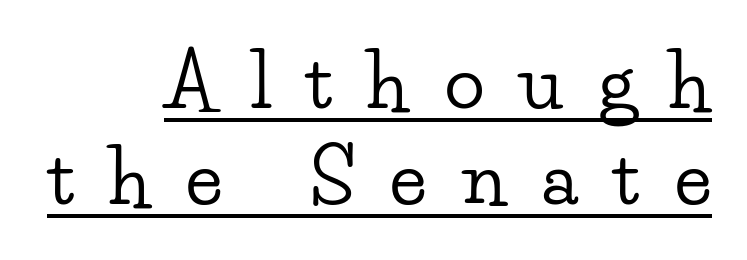
The image shows 74 px wide serif type, upright; set right-aligned, normal line spacing (1.3x), unusually wide letter spacing (+0.48 em), underlined; low stroke contrast and a small x-height.
